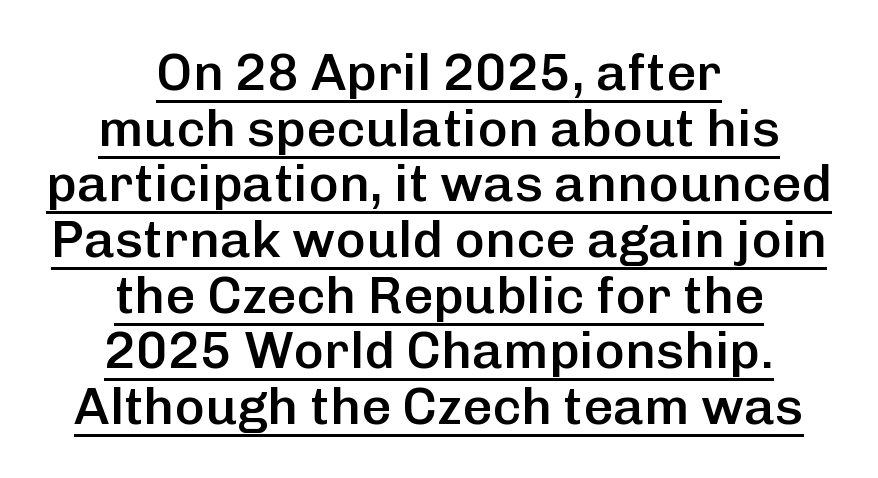
The block of text is dense from top to bottom, with scant space between rows. Here the glyphs are tracked normally, forming tight word shapes. Vertical strokes here are truly vertical. Moderately thickened strokes mark this as semibold type. Short and long lines alike share a common midpoint. The typesetter has applied underlining to the passage shown.
